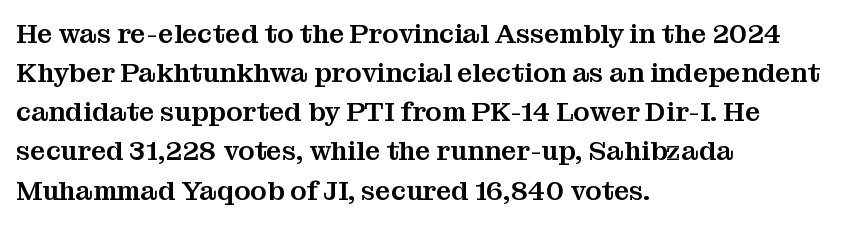
{"italic": "no", "underline": "no", "align": "left", "line_spacing": "normal", "line_spacing_ratio": 1.45, "letter_spacing": "normal", "letter_spacing_em": 0.0, "glyph_px": 27}
